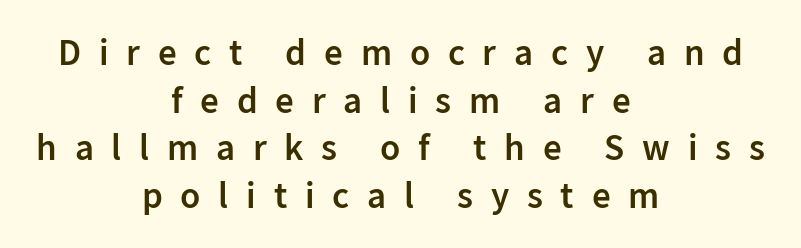
The image shows 37 px semibold sans-serif type, upright; set centered, normal line spacing (1.29x), unusually wide letter spacing (+0.48 em), not underlined; low stroke contrast and a medium x-height.
